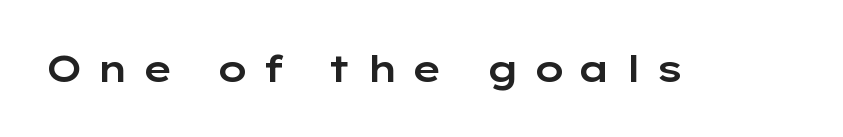
Q: Is the text italic (slanted)? A: No, it is upright.
Q: Is the typeface a serif or a sans-serif typeface? A: Sans-serif.
Q: Is the text underlined? A: No.
Q: Is the spacing between letters normal or unusually wide? A: Unusually wide.
Q: Width (condensed, normal, or wide)? A: Wide.
Q: Stroke contrast? A: Low.
Q: x-height? A: Medium.
Q: Monospaced? A: No.
